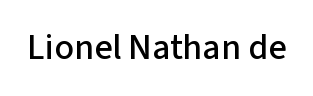
The image shows 36 px sans-serif type, upright; set normal letter spacing, not underlined; low stroke contrast and a medium x-height.
